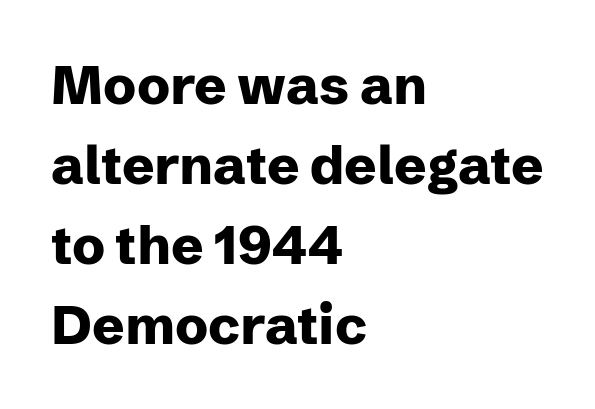
Q: Is the text bold? A: Yes.
Q: Is the text italic (slanted)? A: No, it is upright.
Q: Is the typeface a serif or a sans-serif typeface? A: Sans-serif.
Q: Is the text underlined? A: No.
Q: How is the paragraph aligned? A: Left-aligned.
Q: Is the spacing between letters normal or unusually wide? A: Normal.
Q: Is the spacing between lines tight, normal or loose? A: Normal.
Q: Width (condensed, normal, or wide)? A: Normal.
Q: Stroke contrast? A: Low.
Q: x-height? A: Medium.
Q: Monospaced? A: No.
